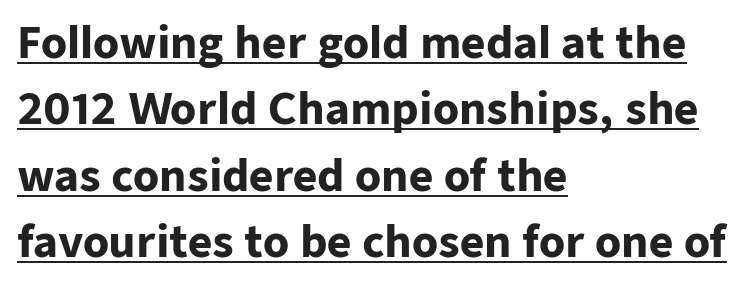
Does the lettering tilt? It doesn't — this is upright. These lines carry a lot of weight — the face is fully bold. Inter-character spacing is left at the font's built-in metrics. These lines are set flush left with a ragged right edge. Think of a printed novel: that variable character pitch is what you see here. These lines sit exactly where default settings would place them.
